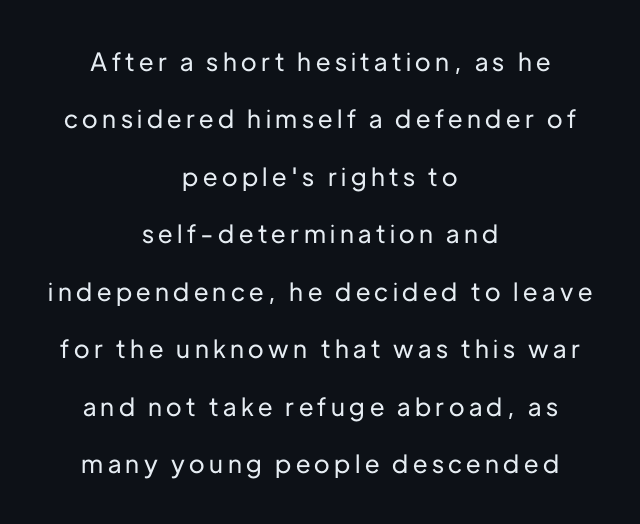
The paragraph shown floats in the horizontal middle. The string is rendered with underlining switched off. This is the regular roman posture of the typeface. Honestly, the rows look like they've been pulled way apart.
